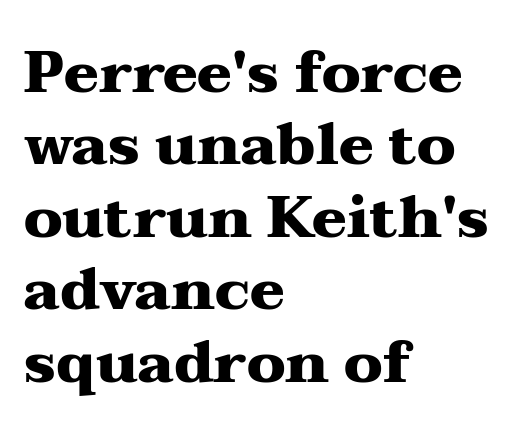
Think of a printed novel: that variable character pitch is what you see here. Little horizontal feet cap the strokes, marking this as serif type. Every character sits straight up, as roman type does. Glyph-to-glyph distance matches everyday printed text.
